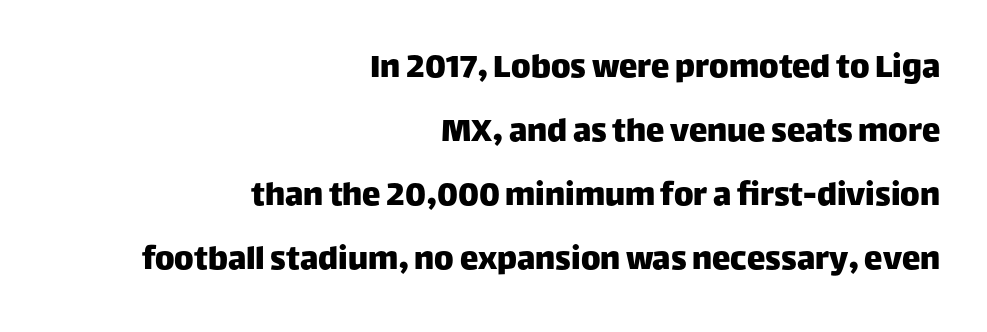
{"serif": "no", "italic": "no", "width": "normal", "stroke_contrast": "low", "x_height": "large", "monospaced": "no", "underline": "no", "align": "right", "line_spacing_ratio": 1.73, "letter_spacing": "normal", "letter_spacing_em": 0.0, "glyph_px": 37}
